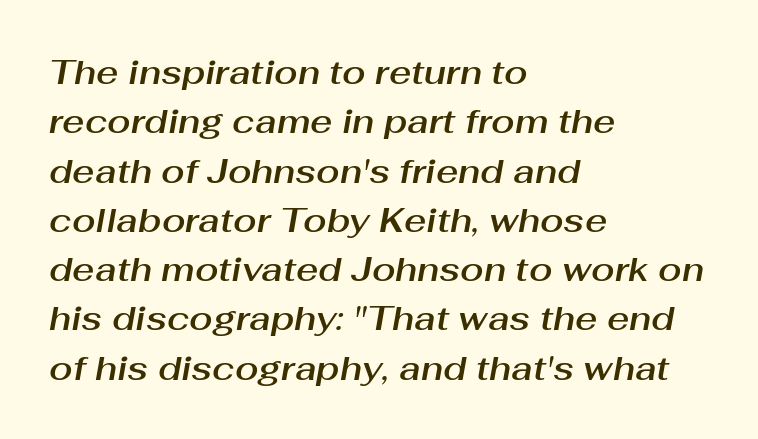
The image shows 34 px text type, italic (leaning right); set left-aligned, normal line spacing (1.45x), normal letter spacing, not underlined; medium stroke contrast and a medium x-height.
